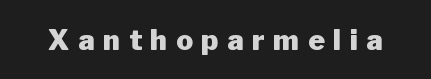
Think of a printed novel: that variable character pitch is what you see here. Regarding serifs, this sample does without them. Posture: straight, roman, zero tilt. The type is letterspaced generously, with wide tracking.
